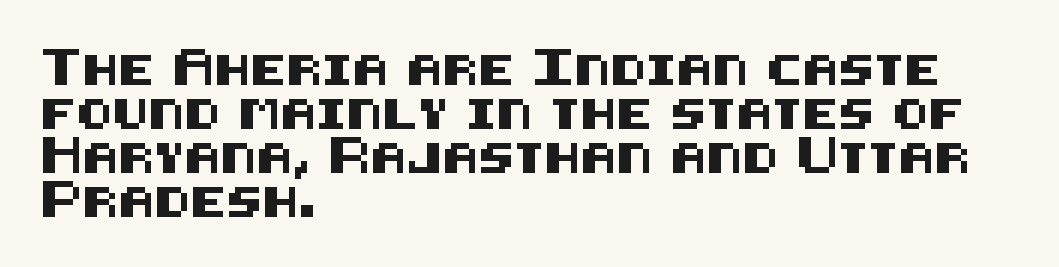
{"serif": "no", "italic": "no", "width": "normal", "stroke_contrast": "medium", "x_height": "large", "underline": "no", "align": "left", "line_spacing": "normal", "line_spacing_ratio": 1.47, "letter_spacing": "normal", "letter_spacing_em": 0.0, "glyph_px": 30}
